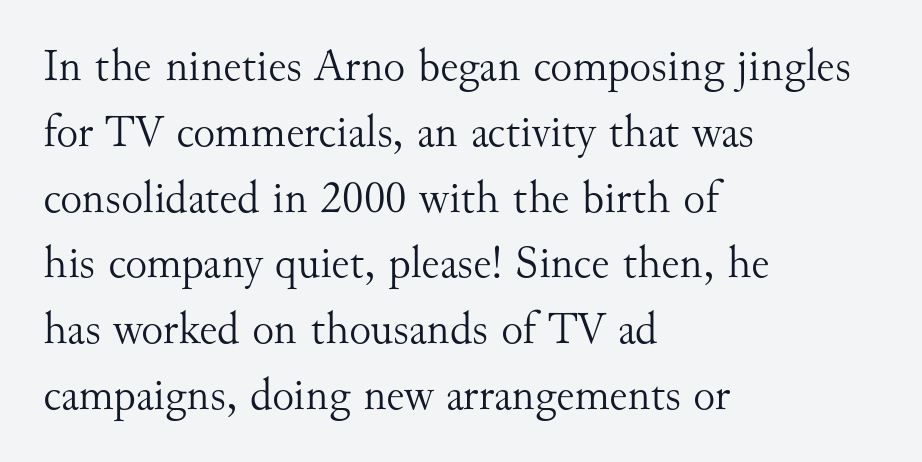
{"serif": "yes", "italic": "no", "bold": "no", "weight": "light", "width": "normal", "stroke_contrast": "medium", "x_height": "small", "monospaced": "no", "underline": "no", "align": "left", "line_spacing": "normal", "line_spacing_ratio": 1.43, "letter_spacing": "normal", "letter_spacing_em": 0.0, "glyph_px": 46}
